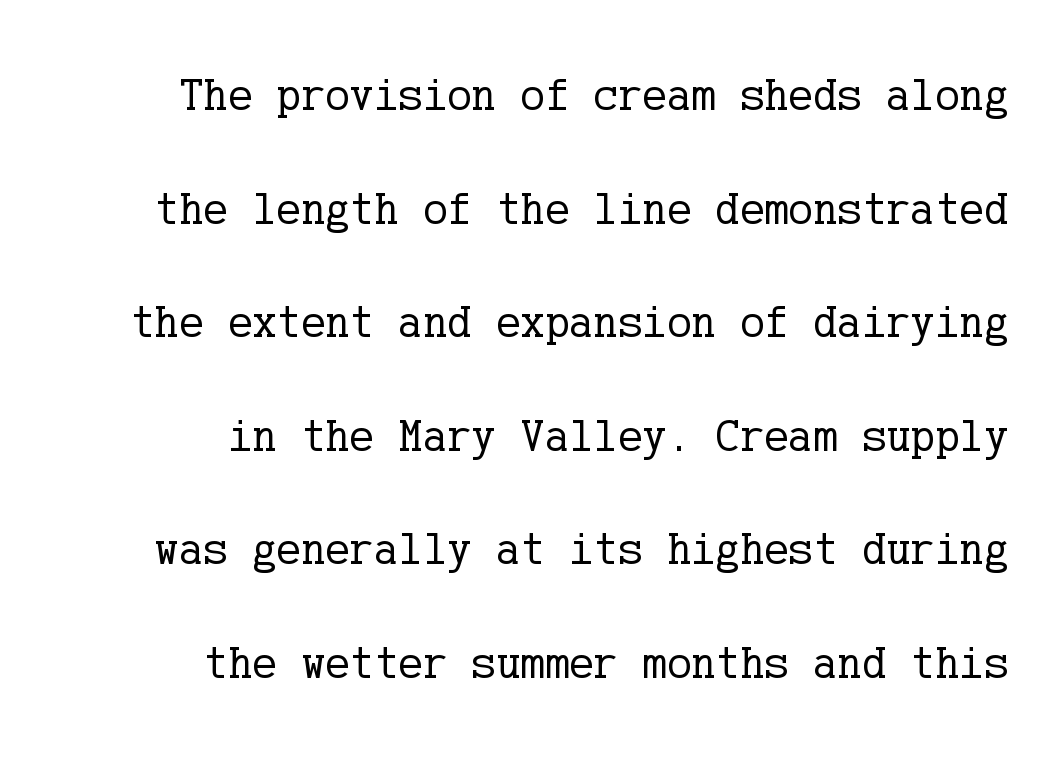
{"serif": "yes", "italic": "no", "bold": "no", "weight": "regular", "width": "normal", "stroke_contrast": "low", "x_height": "medium", "underline": "no", "align": "right", "line_spacing": "loose", "line_spacing_ratio": 2.47, "letter_spacing": "normal", "letter_spacing_em": 0.0, "glyph_px": 46}
